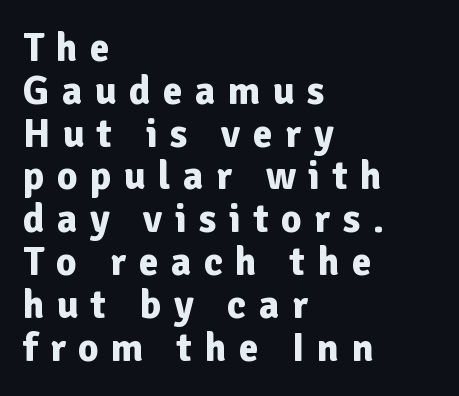
The image shows 40 px bold sans-serif type, upright; set left-aligned, tight line spacing (1.07x), unusually wide letter spacing (+0.31 em), not underlined; low stroke contrast and a medium x-height.
